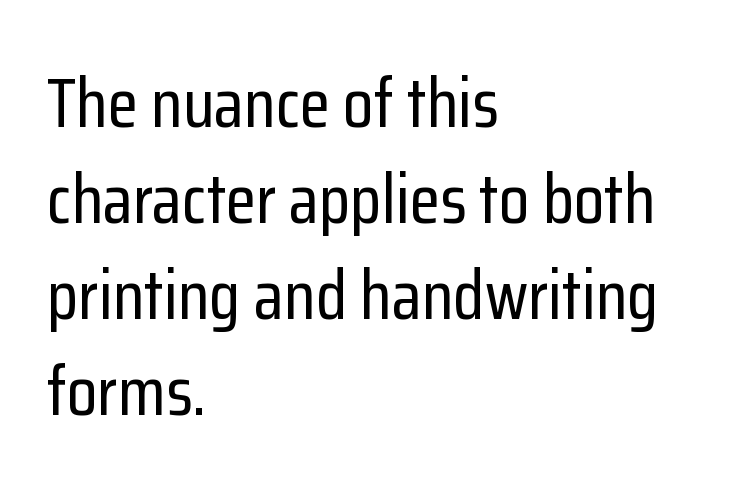
{"serif": "no", "italic": "no", "width": "condensed", "stroke_contrast": "low", "x_height": "medium", "monospaced": "no", "underline": "no", "align": "left", "line_spacing": "normal", "line_spacing_ratio": 1.37, "letter_spacing": "normal", "letter_spacing_em": 0.0, "glyph_px": 70}
